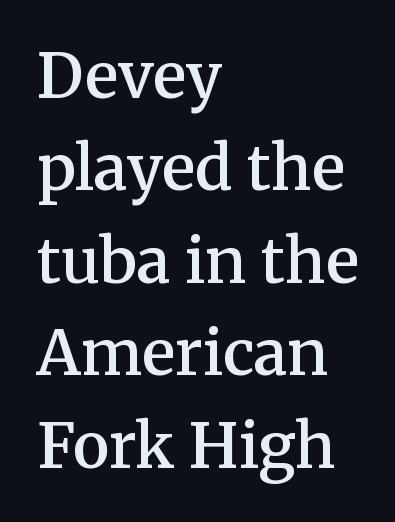
What's the leading like? Ordinary, nothing unusual. The tracking reads as untouched default to a designer's eye. Clear beneath every line of the passage. Is there any slant? The stems are plumb.
